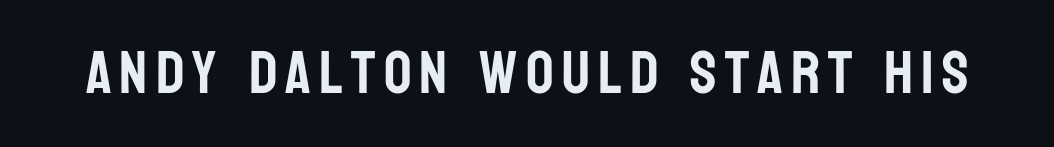
{"serif": "no", "italic": "no", "width": "condensed", "stroke_contrast": "low", "x_height": "large", "monospaced": "no", "underline": "no", "glyph_px": 61}
